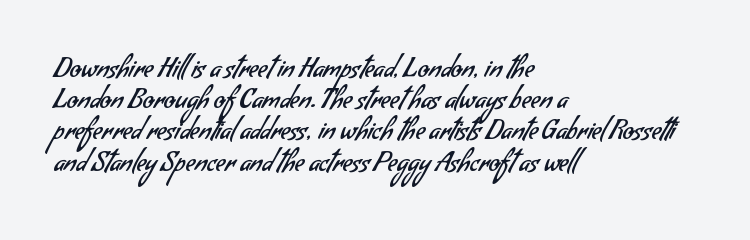
{"bold": "no", "underline": "no", "align": "left", "line_spacing_ratio": 1.2, "letter_spacing": "normal", "letter_spacing_em": 0.0, "glyph_px": 26}
